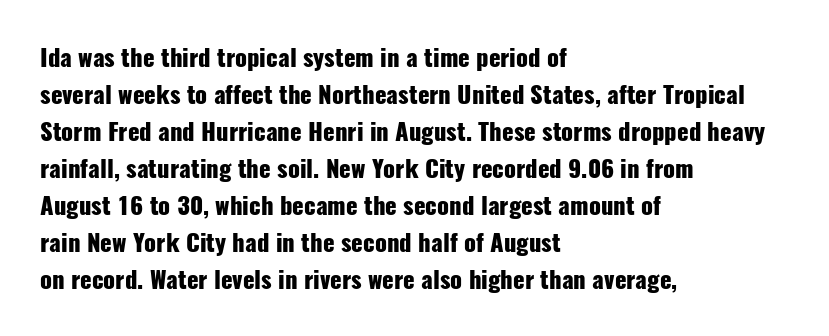
Q: Is the text bold? A: Yes.
Q: Is the text italic (slanted)? A: No, it is upright.
Q: Is the text underlined? A: No.
Q: How is the paragraph aligned? A: Left-aligned.
Q: Is the spacing between letters normal or unusually wide? A: Normal.
Q: Is the spacing between lines tight, normal or loose? A: Normal.
